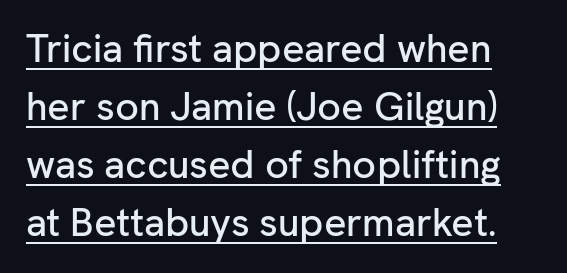
The image shows 39 px sans-serif type, upright; set normal line spacing (1.49x), normal letter spacing, underlined; low stroke contrast and a medium x-height.
